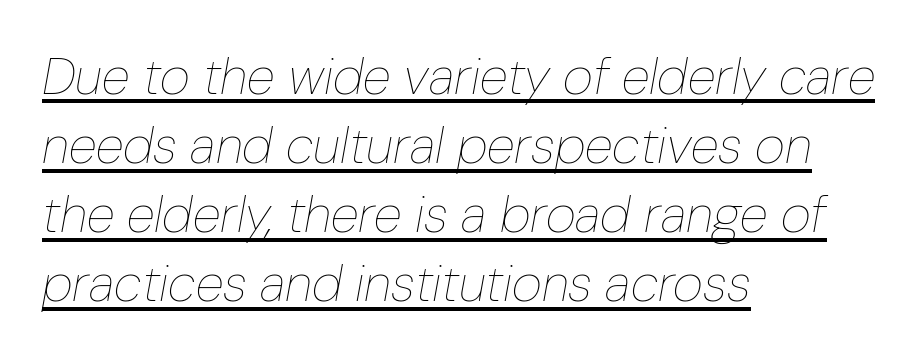
Words appear dense and cohesive because spacing is normal. The text carries the slant typical of an italic or oblique font. Caption: lettering with a line underneath. The passage shown is typed in a proportional face where columns would drift.
